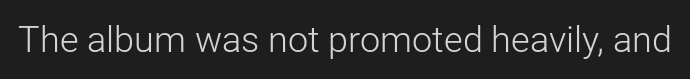
Each letter's strokes conclude bluntly, with no projecting serifs. Does the lettering tilt? It doesn't — this is upright. These lines are rendered in a variable-pitch font. The space directly below the letters is spotless.
